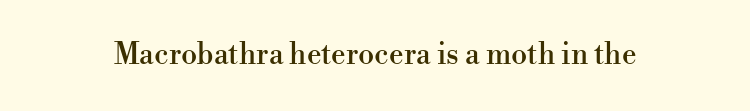
Q: Is the text italic (slanted)? A: No, it is upright.
Q: Is the typeface a serif or a sans-serif typeface? A: Serif.
Q: Is the text underlined? A: No.
Q: Is the spacing between letters normal or unusually wide? A: Normal.
Q: Width (condensed, normal, or wide)? A: Normal.
Q: Stroke contrast? A: High.
Q: x-height? A: Small.
Q: Monospaced? A: No.
